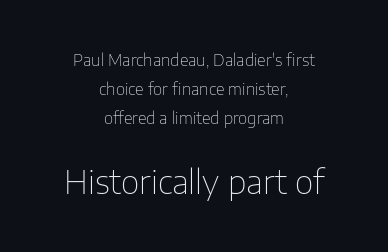
The image shows 32 px thin sans-serif type, upright; set centered, line spacing 1.81x, normal letter spacing, not underlined; the second (bottom) block is 2.0x larger; low stroke contrast and a medium x-height.
